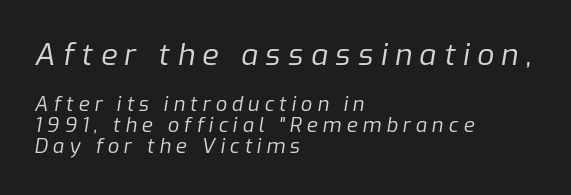
{"italic": "yes", "lean": "right", "slant_degrees": 9, "bold": "no", "weight": "regular", "width": "normal", "stroke_contrast": "low", "x_height": "medium", "monospaced": "no", "underline": "no", "align": "left", "line_spacing": "tight", "line_spacing_ratio": 1.06, "letter_spacing": "wide", "letter_spacing_em": 0.25, "larger_block": "first", "size_ratio": 1.5, "glyph_px": 30}
